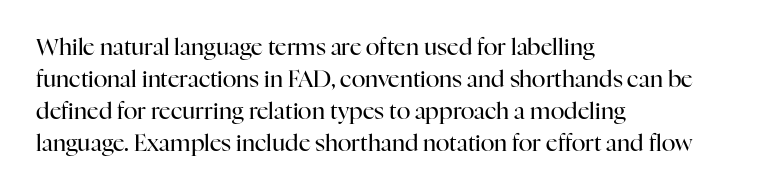
{"italic": "no", "bold": "no", "underline": "no", "align": "left", "line_spacing": "normal", "line_spacing_ratio": 1.39, "letter_spacing": "normal", "letter_spacing_em": 0.0, "glyph_px": 23}
